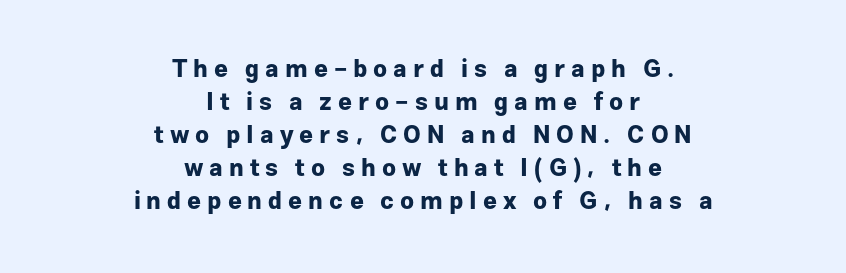
Q: Is the text bold? A: Yes.
Q: Is the text italic (slanted)? A: No, it is upright.
Q: Is the text underlined? A: No.
Q: How is the paragraph aligned? A: Centered.
Q: Is the spacing between letters normal or unusually wide? A: Unusually wide.
Q: Is the spacing between lines tight, normal or loose? A: Normal.
